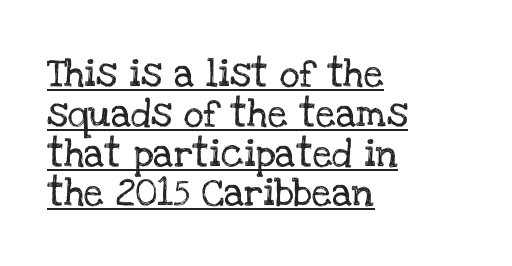
The image shows 28 px serif type, upright; set left-aligned, normal line spacing (1.42x), normal letter spacing, underlined; low stroke contrast and a large x-height.
